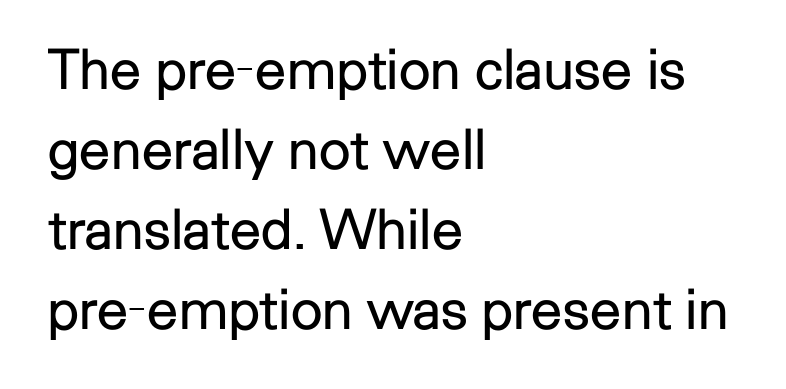
You could not count columns in this text — the font is proportionally spaced. The space directly below the letters is spotless. Each line starts at the same left margin while the right side varies. Posture: straight, roman, zero tilt. Short note: letters normally spaced. Type style note: lacks serifs.
